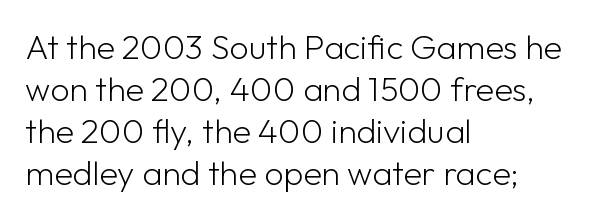
The setting favours the left margin, as ordinary paragraphs usually do. Glance below the letters and you will spot only blank space. A light-to-regular cut is what we see here. Default kerning and tracking; the words read as compact shapes. Spacing verdict: proportional, widths tailored to each character. The glyphs in this specimen are sans serif.
